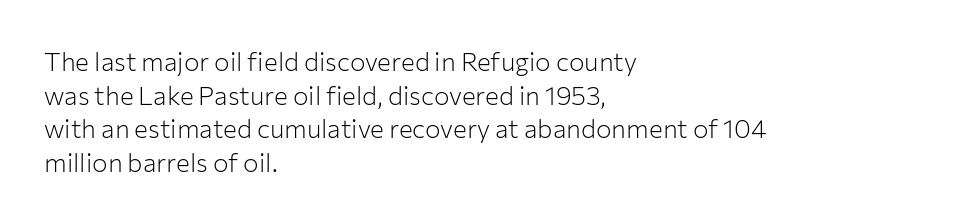
Interline gaps are of average width in this sample. In terms of posture, this sample is upright. Teacher's note: observe the even left margin — that is flush-left alignment. The cut favours lightness, reaching ordinary text weight at its darkest.
